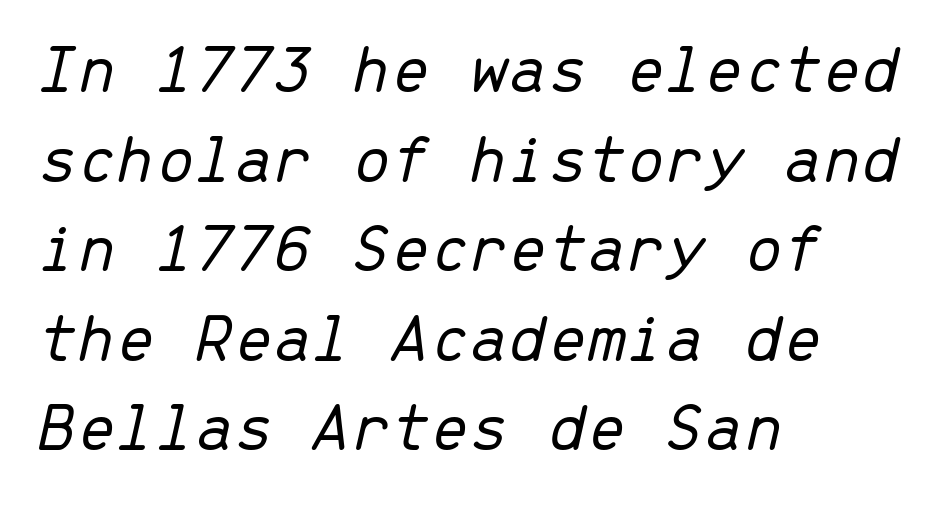
A typesetter would call this zero additional tracking. Slanted lettering throughout. A bare baseline throughout the passage. The font sits on the lighter half of the weight spectrum, regular included. Does the leading feel generous? No, just average.
